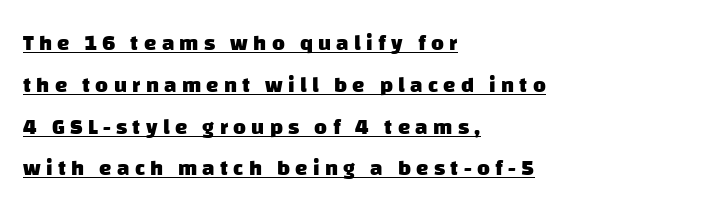
Q: Is the text bold? A: Yes.
Q: Is the text underlined? A: Yes.
Q: How is the paragraph aligned? A: Left-aligned.
Q: Is the spacing between letters normal or unusually wide? A: Unusually wide.
Q: Is the spacing between lines tight, normal or loose? A: Loose.
